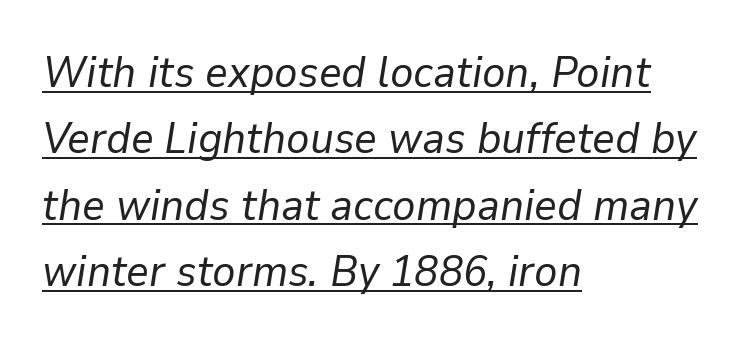
The image shows 44 px regular-weight type, italic (leaning right); set left-aligned, normal line spacing (1.51x), normal letter spacing, underlined; low stroke contrast and a medium x-height.
